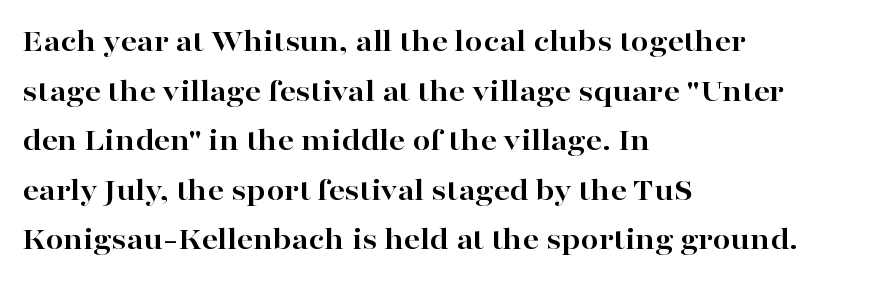
Strong, thick strokes mark this as bold type. The rag falls on the right side of this text block. Interline gaps are of average width in this sample. The rendering uses natural spacing where letterforms have individual widths. The typeface chosen for these lines features serifs.
